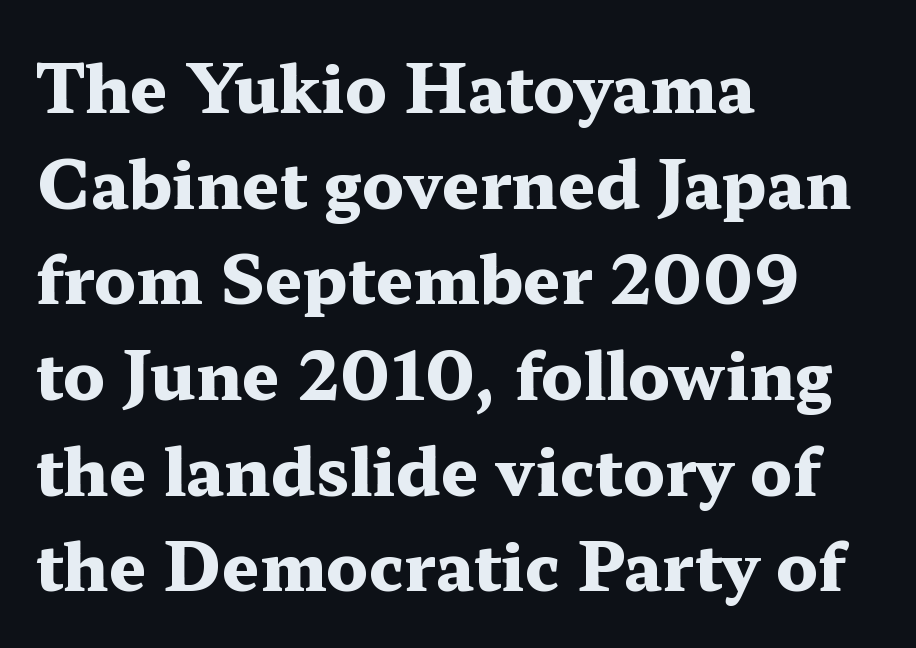
{"serif": "yes", "italic": "no", "bold": "yes", "weight": "heavy", "width": "wide", "stroke_contrast": "medium", "x_height": "medium", "monospaced": "no", "underline": "no", "align": "left", "line_spacing": "normal", "line_spacing_ratio": 1.45, "letter_spacing": "normal", "letter_spacing_em": 0.0, "glyph_px": 66}
